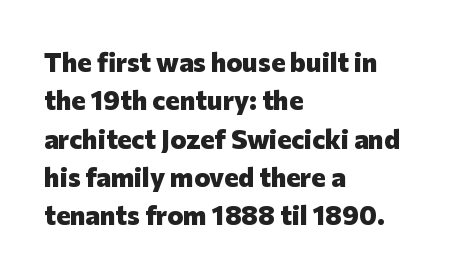
The image shows 27 px bold type, upright; set left-aligned, normal line spacing (1.42x), normal letter spacing, not underlined.
